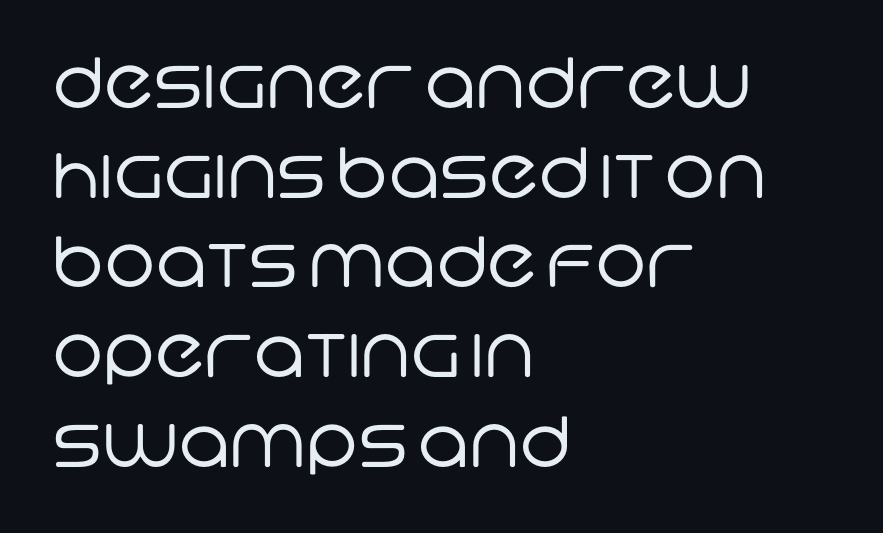
The image shows 69 px regular-weight sans-serif type; set left-aligned, normal line spacing (1.3x), normal letter spacing, not underlined; low stroke contrast and a large x-height.
